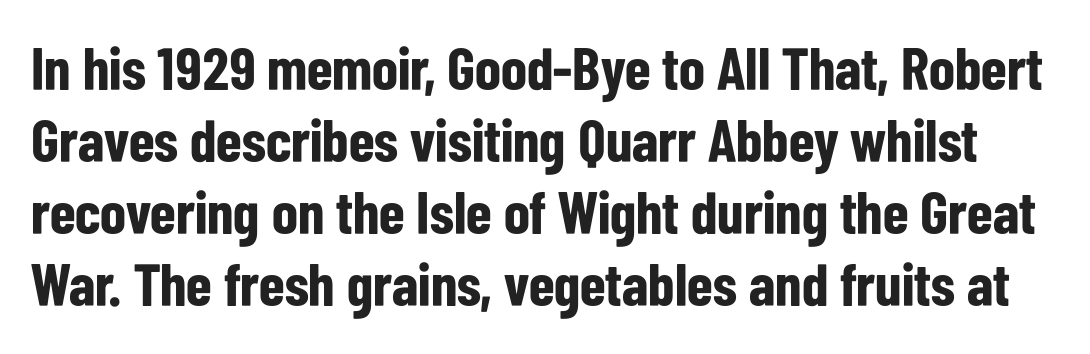
Q: Is the text bold? A: Yes.
Q: Is the text italic (slanted)? A: No, it is upright.
Q: Is the typeface a serif or a sans-serif typeface? A: Sans-serif.
Q: Is the text underlined? A: No.
Q: Is the spacing between letters normal or unusually wide? A: Normal.
Q: Width (condensed, normal, or wide)? A: Condensed.
Q: Stroke contrast? A: Low.
Q: x-height? A: Medium.
Q: Monospaced? A: No.
